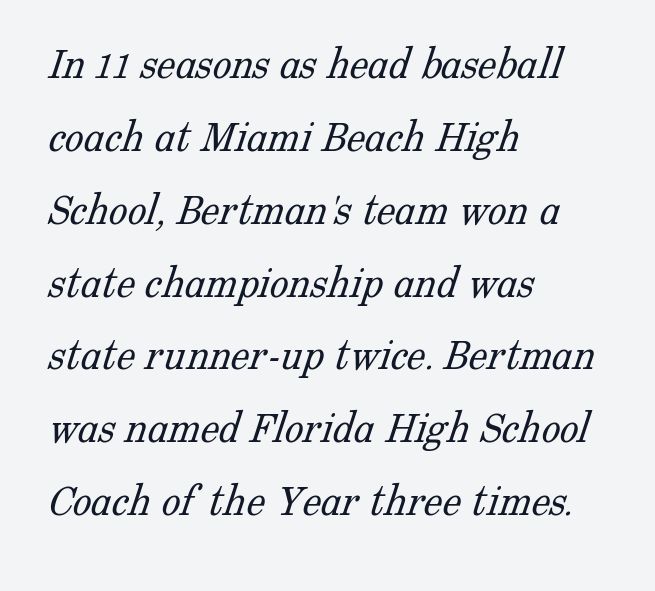
Q: Is the text bold? A: No.
Q: Is the typeface a serif or a sans-serif typeface? A: Serif.
Q: Is the text underlined? A: No.
Q: How is the paragraph aligned? A: Left-aligned.
Q: Is the spacing between letters normal or unusually wide? A: Normal.
Q: Is the spacing between lines tight, normal or loose? A: Normal.
Q: Width (condensed, normal, or wide)? A: Normal.
Q: Stroke contrast? A: Low.
Q: x-height? A: Medium.
Q: Monospaced? A: No.
